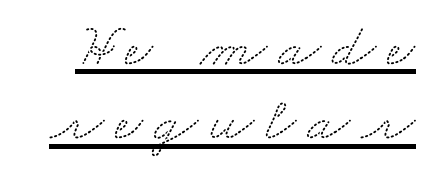
Q: Is the typeface a serif or a sans-serif typeface? A: Serif.
Q: Is the text underlined? A: Yes.
Q: Width (condensed, normal, or wide)? A: Wide.
Q: Stroke contrast? A: Medium.
Q: x-height? A: Small.
Q: Monospaced? A: No.
